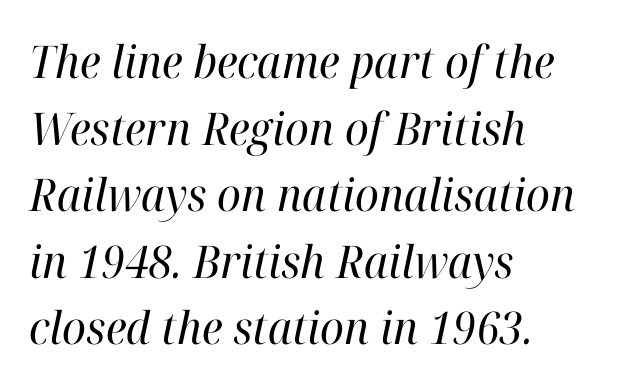
Q: Is the text bold? A: No.
Q: Is the text italic (slanted)? A: Yes, it leans right by about 12 degrees.
Q: Is the typeface a serif or a sans-serif typeface? A: Serif.
Q: Is the text underlined? A: No.
Q: How is the paragraph aligned? A: Left-aligned.
Q: Is the spacing between letters normal or unusually wide? A: Normal.
Q: Is the spacing between lines tight, normal or loose? A: Normal.
Q: Width (condensed, normal, or wide)? A: Normal.
Q: Stroke contrast? A: High.
Q: x-height? A: Medium.
Q: Monospaced? A: No.
